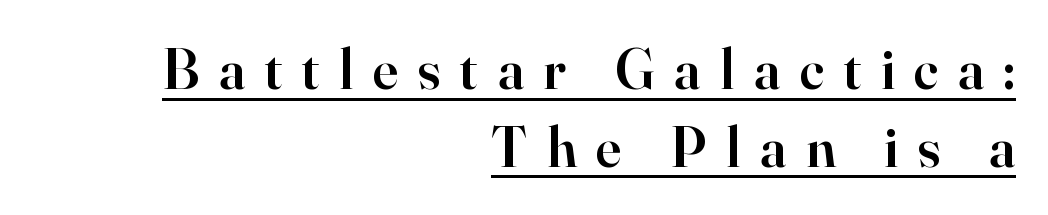
Visually the block forms a straight wall on the right and a jagged coastline on the left. Is there any slant? The stems are plumb. Each letter's strokes conclude with small projecting serifs. Like a heading marked for emphasis, these lines bear an underscore. Weight check: semibold — heavier than regular, not quite bold. Someone cranked the tracking dial way up on this one.
